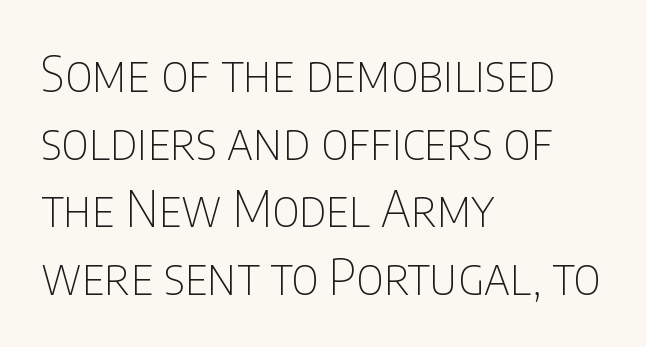
The image shows 49 px thin, condensed sans-serif type, upright; set left-aligned, normal line spacing (1.38x), normal letter spacing, not underlined; low stroke contrast and a large x-height.
